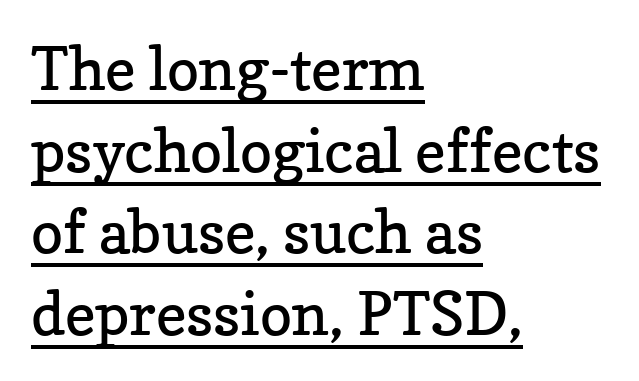
Check where the strokes stop: tiny serifs finish them off. The rendering uses a moderate line-height, typical for paragraphs. There is no visible air inserted between adjacent glyphs. The typesetter has applied underlining to the passage shown.
